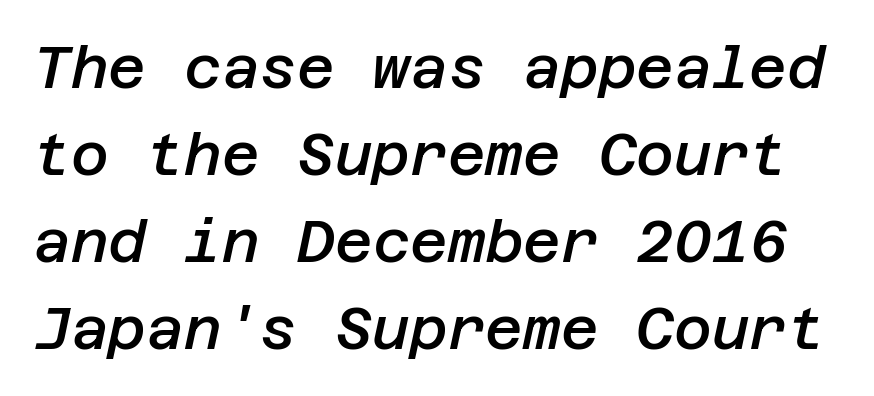
{"italic": "yes", "lean": "right", "slant_degrees": 12, "bold": "semi", "weight": "semibold", "width": "normal", "stroke_contrast": "low", "x_height": "large", "underline": "no", "line_spacing": "normal", "line_spacing_ratio": 1.5, "letter_spacing": "normal", "letter_spacing_em": 0.0, "glyph_px": 58}
